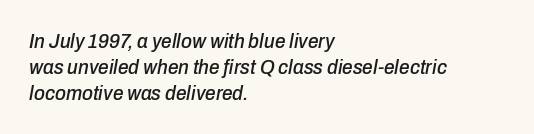
Where is the straight margin? On the left. The space beneath each line is pristine and unruled. Characters are canted at an angle relative to the baseline's perpendicular. The letters sit at their default tracking, neither squeezed nor spread.
